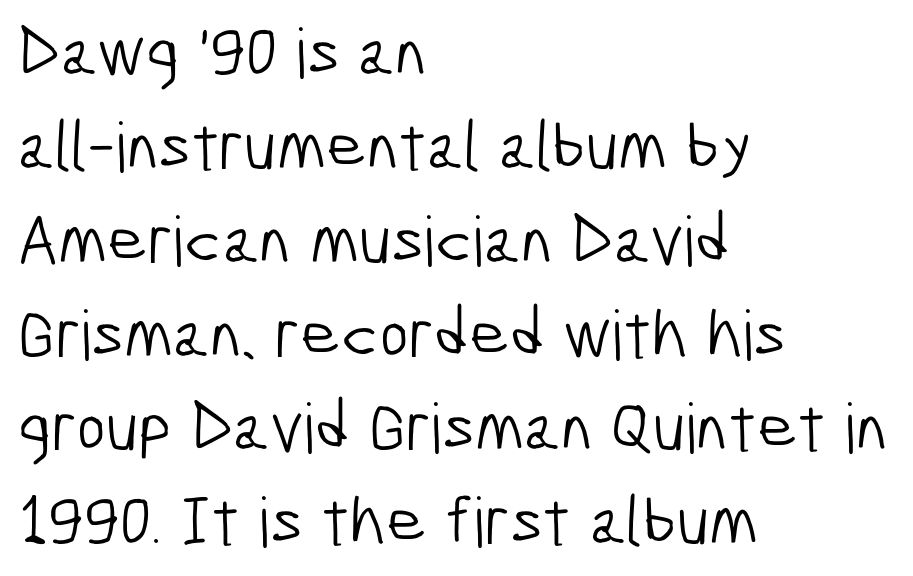
Q: Is the text bold? A: No.
Q: Is the typeface a serif or a sans-serif typeface? A: Sans-serif.
Q: Is the text underlined? A: No.
Q: How is the paragraph aligned? A: Left-aligned.
Q: Is the spacing between letters normal or unusually wide? A: Normal.
Q: Is the spacing between lines tight, normal or loose? A: Normal.
Q: Width (condensed, normal, or wide)? A: Condensed.
Q: Stroke contrast? A: Low.
Q: x-height? A: Medium.
Q: Monospaced? A: No.
